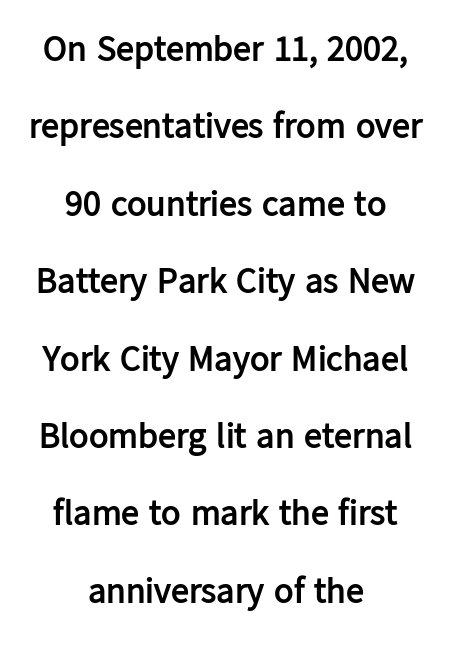
Q: Is the text bold? A: Yes.
Q: Is the text italic (slanted)? A: No, it is upright.
Q: Is the typeface a serif or a sans-serif typeface? A: Sans-serif.
Q: Is the text underlined? A: No.
Q: How is the paragraph aligned? A: Centered.
Q: Is the spacing between letters normal or unusually wide? A: Normal.
Q: Is the spacing between lines tight, normal or loose? A: Loose.
Q: Width (condensed, normal, or wide)? A: Normal.
Q: Stroke contrast? A: Low.
Q: x-height? A: Medium.
Q: Monospaced? A: No.
